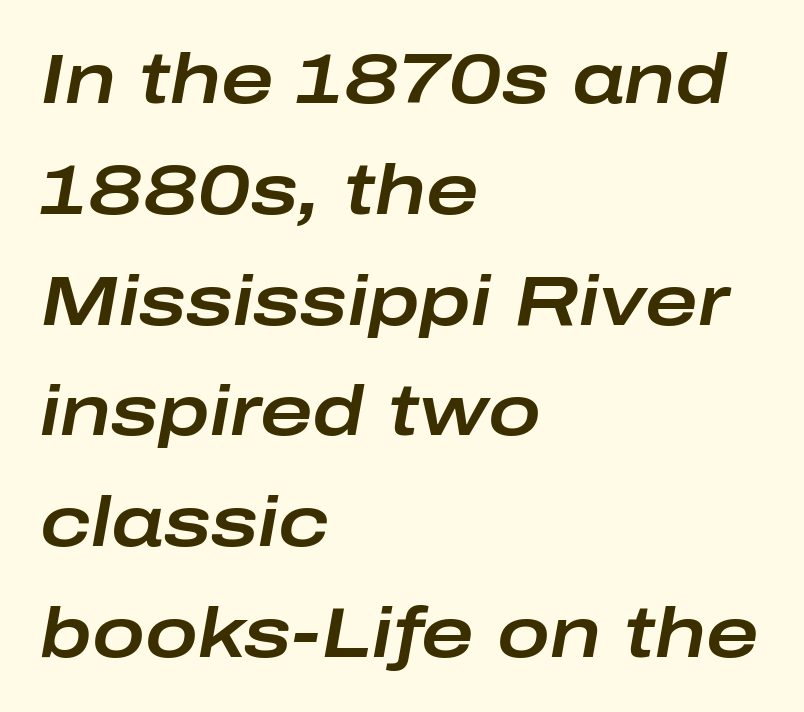
{"italic": "yes", "lean": "right", "slant_degrees": 10, "width": "wide", "stroke_contrast": "low", "x_height": "medium", "monospaced": "no", "underline": "no", "align": "left", "line_spacing": "normal", "line_spacing_ratio": 1.56, "letter_spacing": "normal", "letter_spacing_em": 0.0, "glyph_px": 71}
